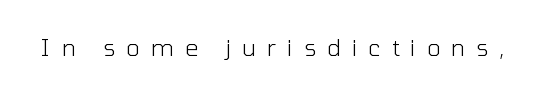
Q: Is the text bold? A: No.
Q: Is the text italic (slanted)? A: No, it is upright.
Q: Is the text underlined? A: No.
Q: Is the spacing between letters normal or unusually wide? A: Unusually wide.
